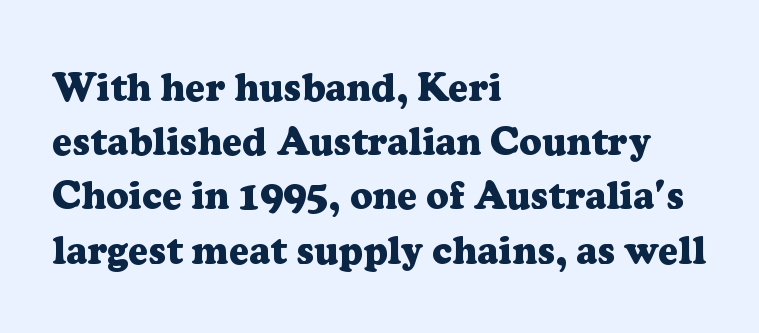
Q: Is the text bold? A: Yes.
Q: Is the text italic (slanted)? A: No, it is upright.
Q: Is the typeface a serif or a sans-serif typeface? A: Serif.
Q: Is the text underlined? A: No.
Q: How is the paragraph aligned? A: Left-aligned.
Q: Is the spacing between letters normal or unusually wide? A: Normal.
Q: Is the spacing between lines tight, normal or loose? A: Normal.
Q: Width (condensed, normal, or wide)? A: Normal.
Q: Stroke contrast? A: Low.
Q: x-height? A: Medium.
Q: Monospaced? A: No.
